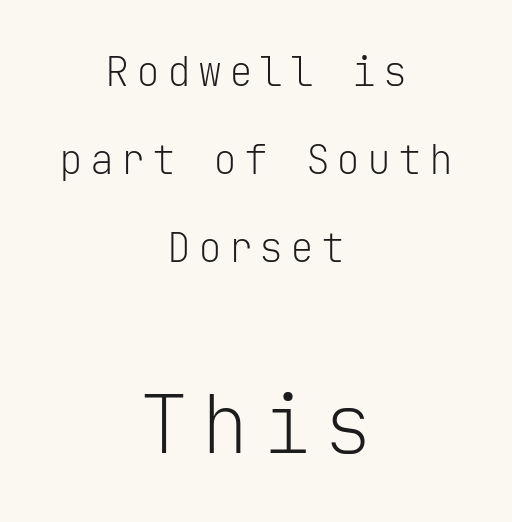
The image shows 80 px light sans-serif type, upright, monospaced; set centered, loose line spacing (2.2x), not underlined; the second (bottom) block is 2.0x larger; low stroke contrast and a medium x-height.
